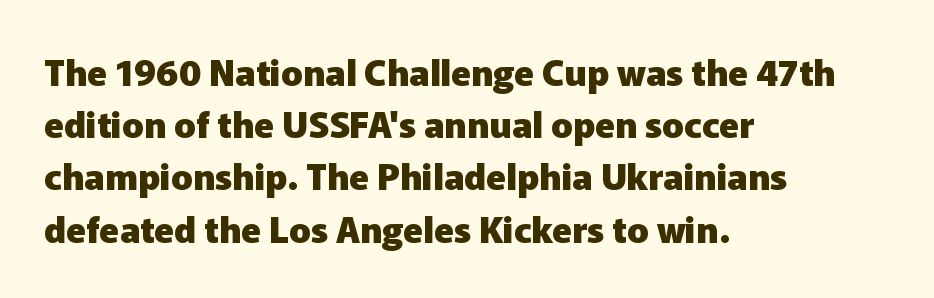
Q: Is the text bold? A: Yes.
Q: Is the text italic (slanted)? A: No, it is upright.
Q: Is the typeface a serif or a sans-serif typeface? A: Sans-serif.
Q: Is the text underlined? A: No.
Q: How is the paragraph aligned? A: Left-aligned.
Q: Is the spacing between letters normal or unusually wide? A: Normal.
Q: Is the spacing between lines tight, normal or loose? A: Normal.
Q: Width (condensed, normal, or wide)? A: Normal.
Q: Stroke contrast? A: Low.
Q: x-height? A: Medium.
Q: Monospaced? A: No.
